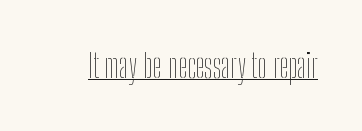
Looks like regular typesetting: each glyph gets only the width it needs. This sample uses an upright cut, with every glyph sitting square on the baseline. Caption: face not bold, strokes unweighted. You can see a thin bar hugging the bottom of the glyphs.
